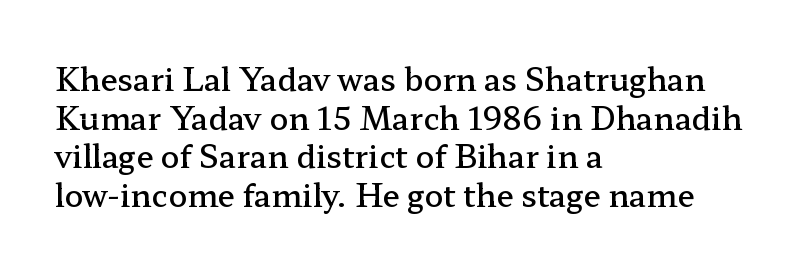
Each letter keeps its own natural width here, so spacing adapts to shape. Weight check: semibold — heavier than regular, not quite bold. In terms of posture, this sample is upright. These lines sit exactly where default settings would place them. This sample uses a serif face.
